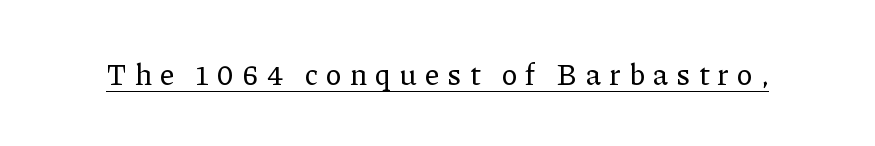
Q: Is the text italic (slanted)? A: No, it is upright.
Q: Is the typeface a serif or a sans-serif typeface? A: Serif.
Q: Is the text underlined? A: Yes.
Q: Is the spacing between letters normal or unusually wide? A: Unusually wide.
Q: Width (condensed, normal, or wide)? A: Normal.
Q: Stroke contrast? A: Low.
Q: x-height? A: Medium.
Q: Monospaced? A: No.
